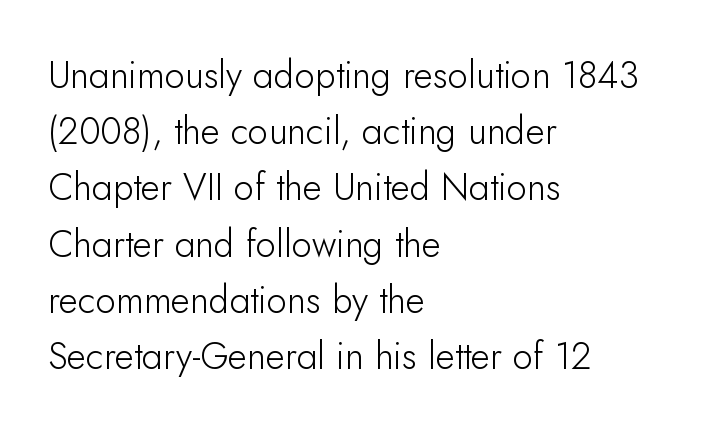
Q: Is the text bold? A: No.
Q: Is the text italic (slanted)? A: No, it is upright.
Q: Is the typeface a serif or a sans-serif typeface? A: Sans-serif.
Q: Is the text underlined? A: No.
Q: How is the paragraph aligned? A: Left-aligned.
Q: Is the spacing between letters normal or unusually wide? A: Normal.
Q: Is the spacing between lines tight, normal or loose? A: Normal.
Q: Width (condensed, normal, or wide)? A: Normal.
Q: Stroke contrast? A: Low.
Q: x-height? A: Small.
Q: Monospaced? A: No.
